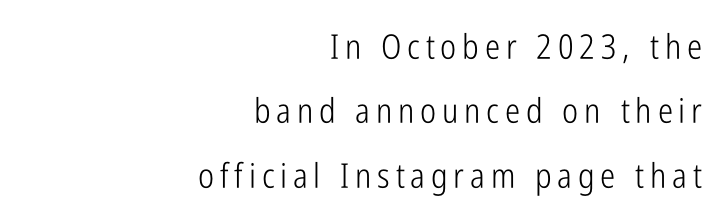
The image shows 34 px light, condensed sans-serif type, upright; set right-aligned, line spacing 1.89x, not underlined; low stroke contrast and a medium x-height.
